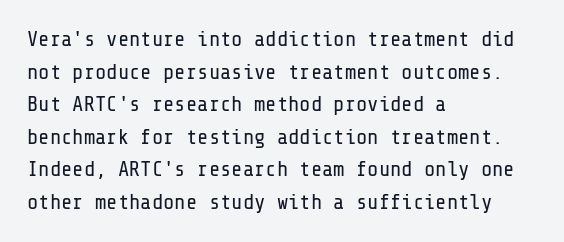
The image shows 21 px text type, upright; set left-aligned, normal line spacing (1.55x), normal letter spacing, not underlined.
